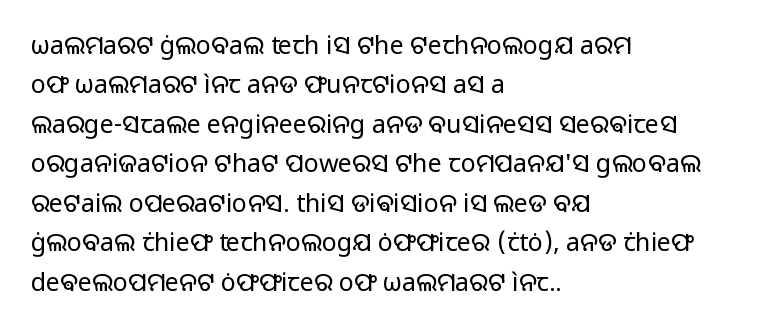
The image shows 25 px text type, upright; set left-aligned, normal line spacing (1.58x), normal letter spacing, not underlined.
